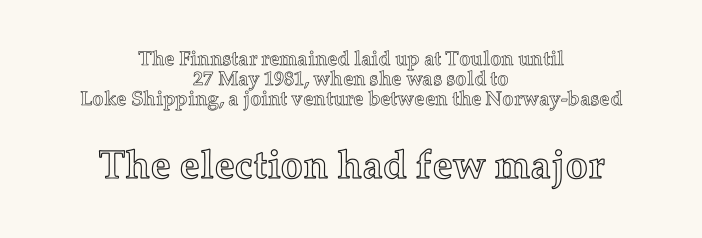
The image shows 40 px text type, upright; set centered, tight line spacing (1.0x), normal letter spacing, not underlined; the second (bottom) block is 2.0x larger; a medium x-height.
